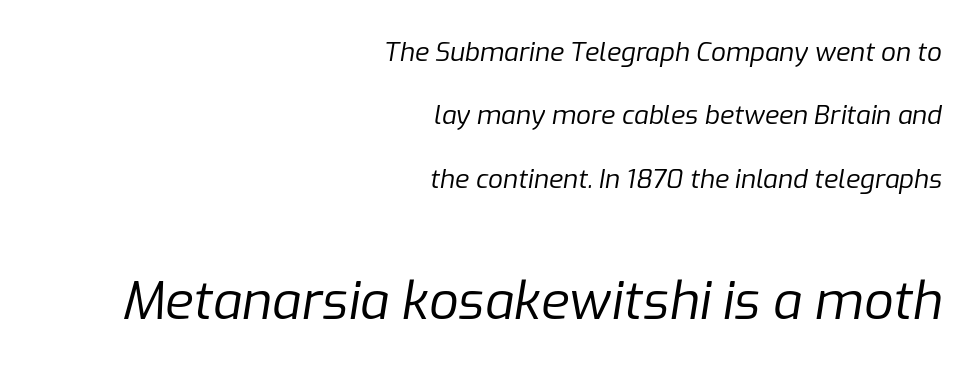
The strip under each line holds only bare page. Loosely led — the rows are spread out. The following chunk of copy outweighs the initial chunk in type size. An italicized treatment has been applied to the whole sample. Tracking here is standard; glyphs follow each other at the usual distance.
